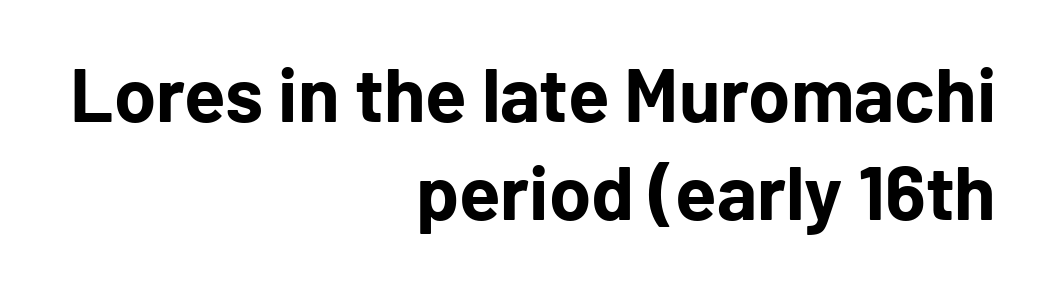
{"serif": "no", "italic": "no", "bold": "yes", "weight": "bold", "width": "normal", "stroke_contrast": "low", "x_height": "medium", "monospaced": "no", "underline": "no", "align": "right", "line_spacing": "normal", "line_spacing_ratio": 1.29, "letter_spacing": "normal", "letter_spacing_em": 0.0, "glyph_px": 76}
